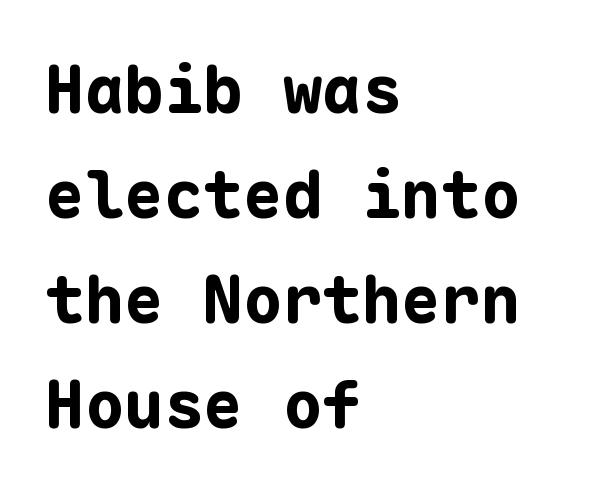
The image shows 66 px bold sans-serif type, upright, monospaced; set left-aligned, normal line spacing (1.59x), normal letter spacing, not underlined; low stroke contrast and a medium x-height.
